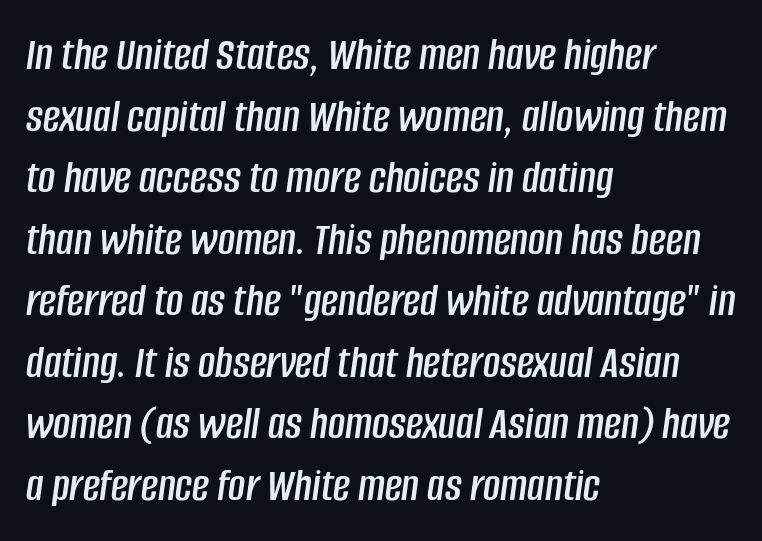
{"italic": "yes", "lean": "right", "slant_degrees": 8, "width": "condensed", "stroke_contrast": "low", "x_height": "large", "monospaced": "no", "underline": "no", "align": "left", "line_spacing": "normal", "line_spacing_ratio": 1.31, "letter_spacing": "normal", "letter_spacing_em": 0.0, "glyph_px": 47}
